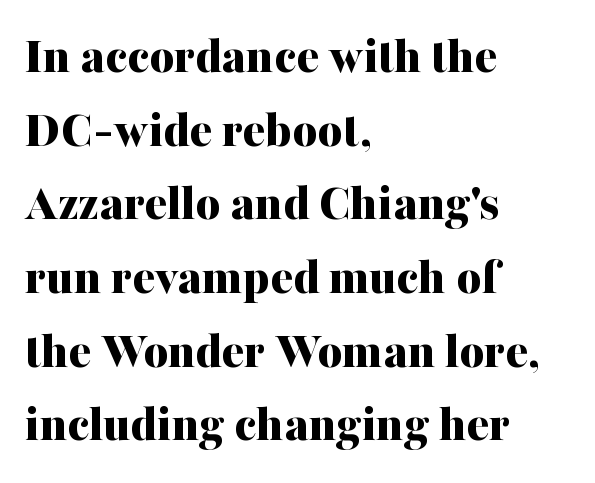
The image shows 53 px bold serif type, upright; set left-aligned, normal line spacing (1.39x), normal letter spacing, not underlined; medium stroke contrast and a medium x-height.
